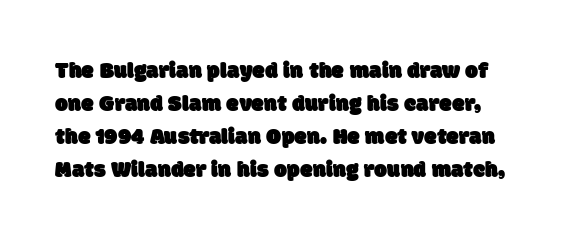
Nobody touched the tracking dial on this one. Normally led — the rows are evenly, conventionally spaced. Beneath every word, the page is bare.
